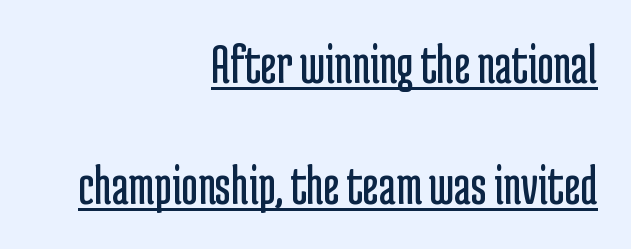
The image shows 57 px regular-weight, condensed sans-serif type, upright; set right-aligned, loose line spacing (2.13x), normal letter spacing, underlined; low stroke contrast and a medium x-height.
